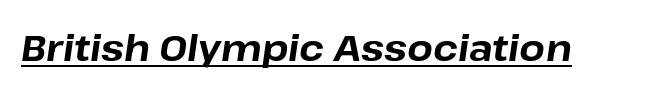
The image shows 37 px bold type, italic (leaning right); set normal letter spacing, underlined; low stroke contrast and a medium x-height.
